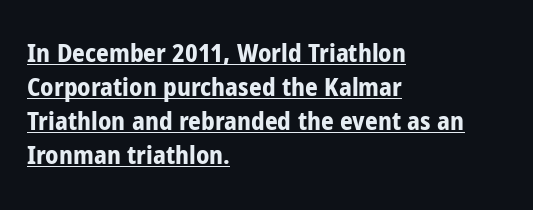
The image shows 25 px bold type, upright; set left-aligned, normal line spacing (1.36x), normal letter spacing, underlined.
